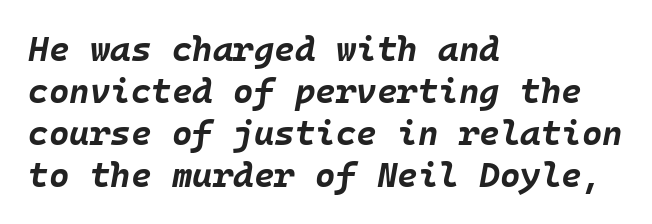
The image shows 35 px bold type, italic (leaning right); set left-aligned, line spacing 1.2x, normal letter spacing, not underlined; low stroke contrast and a large x-height.
